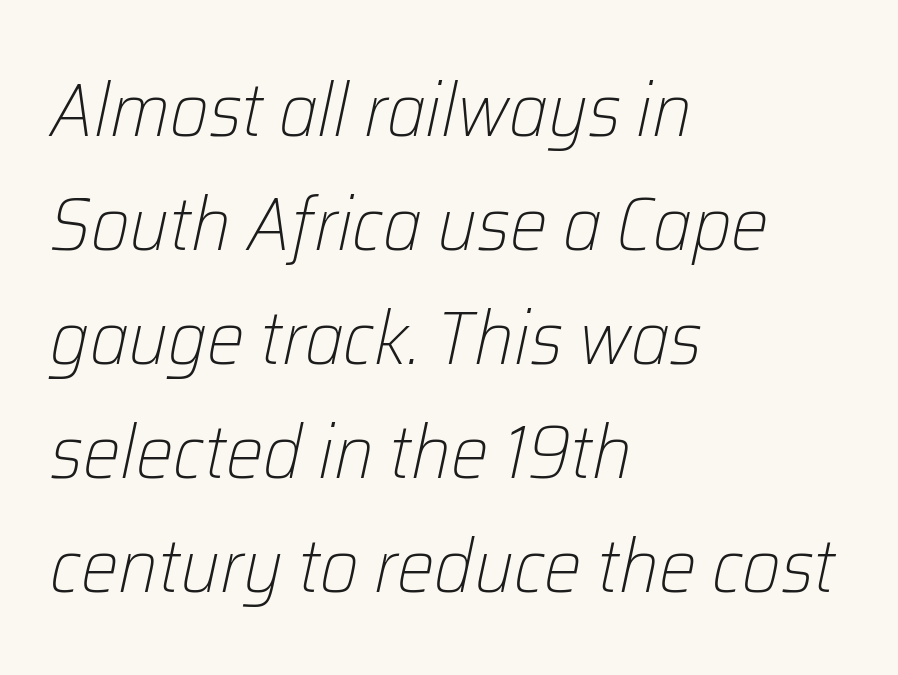
The image shows 75 px light type, italic (leaning right); set left-aligned, normal line spacing (1.52x), normal letter spacing, not underlined; low stroke contrast and a medium x-height.
